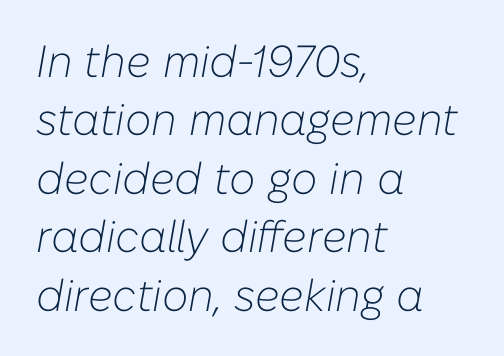
Q: Is the text bold? A: No.
Q: Is the text italic (slanted)? A: Yes, it leans right by about 10 degrees.
Q: Is the text underlined? A: No.
Q: How is the paragraph aligned? A: Left-aligned.
Q: Is the spacing between letters normal or unusually wide? A: Normal.
Q: Is the spacing between lines tight, normal or loose? A: Normal.
Q: Width (condensed, normal, or wide)? A: Normal.
Q: Stroke contrast? A: Low.
Q: x-height? A: Medium.
Q: Monospaced? A: No.
